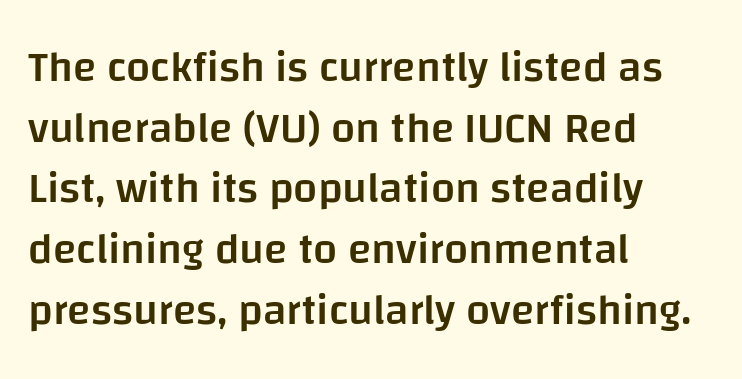
The image shows 43 px semibold sans-serif type, upright; set left-aligned, normal line spacing (1.41x), normal letter spacing, not underlined; low stroke contrast and a large x-height.
